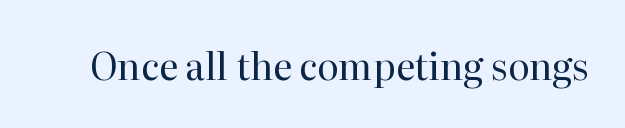
The baseline area is clear. Here the designer chose a conventional face with non-uniform glyph widths. Compared with typical body copy, the letter spacing here is the same. These lines are composed in type with serifs. You can tell it's not italic because the verticals are truly vertical.
